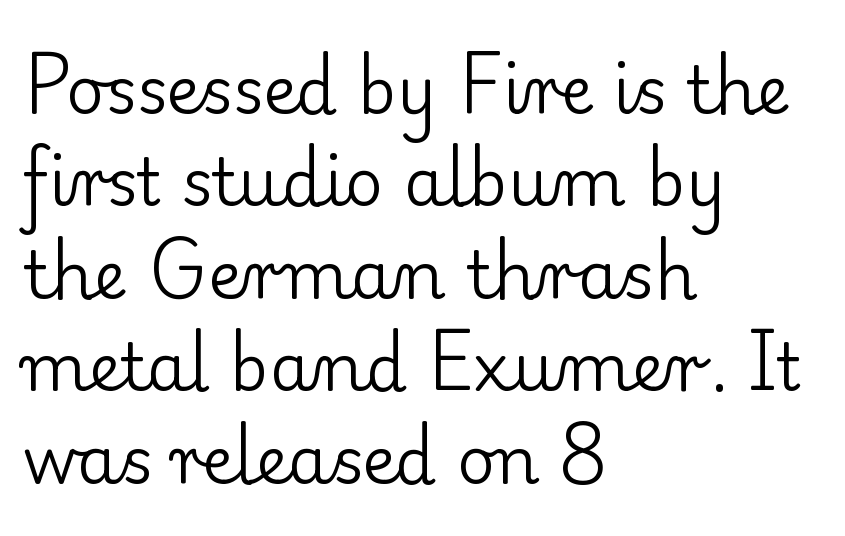
{"serif": "yes", "italic": "no", "bold": "no", "weight": "regular", "width": "normal", "stroke_contrast": "low", "x_height": "small", "monospaced": "no", "underline": "no", "align": "left", "line_spacing": "normal", "line_spacing_ratio": 1.4, "letter_spacing": "normal", "letter_spacing_em": 0.0, "glyph_px": 66}
